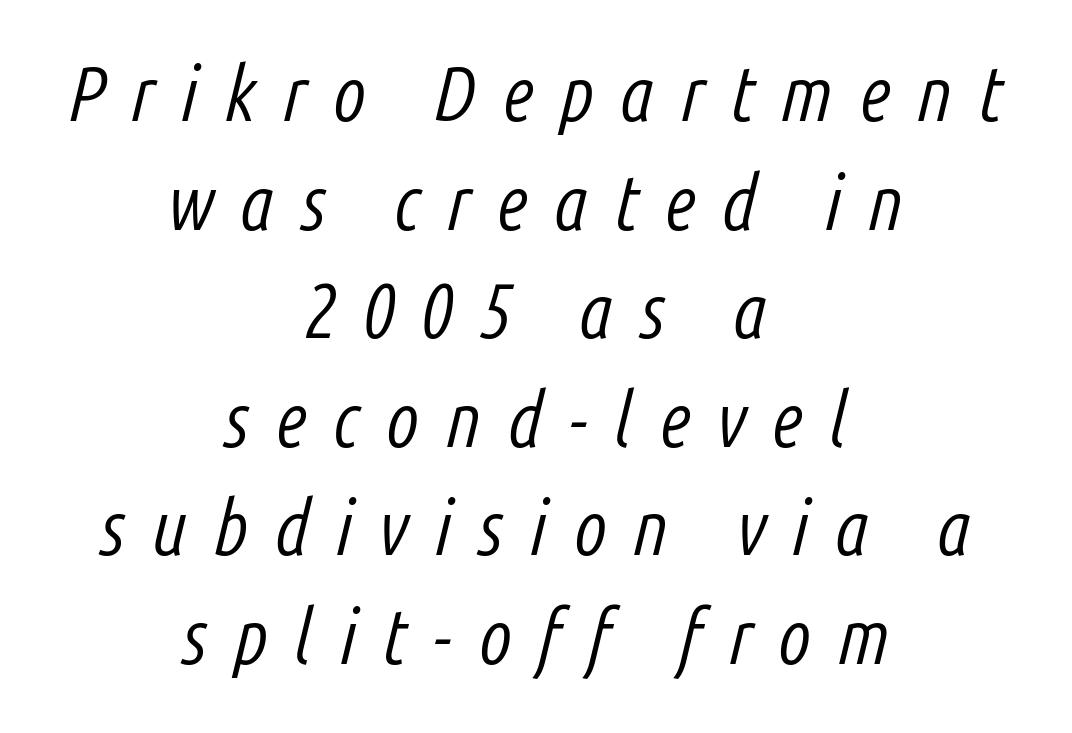
The image shows 77 px light, condensed type, italic (leaning right); set centered, normal line spacing (1.41x), unusually wide letter spacing (+0.34 em), not underlined; low stroke contrast and a medium x-height.
